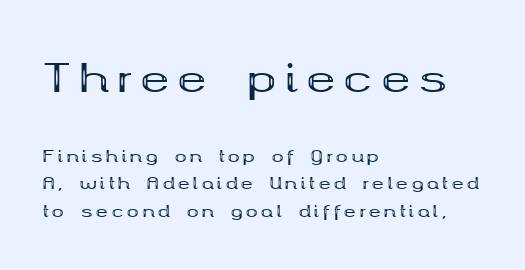
Substantial extra tracking has been applied to these lines. Posture: vertical. Where is the straight margin? On the left. Character widths vary here, with narrow letters taking less room than wide ones. Scale decreases going downward across the two blocks. What weight is shown? A full bold with thick strokes.
